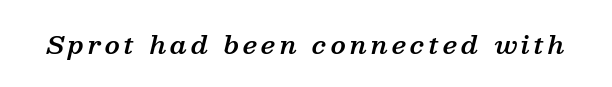
Q: Is the text bold? A: Semi-bold.
Q: Is the text italic (slanted)? A: Yes, it leans right by about 13 degrees.
Q: Is the text underlined? A: No.
